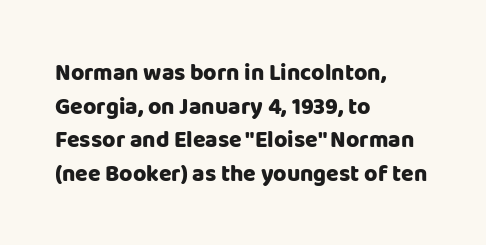
{"italic": "no", "bold": "yes", "underline": "no", "align": "left", "line_spacing": "normal", "line_spacing_ratio": 1.46, "letter_spacing": "normal", "letter_spacing_em": 0.0, "glyph_px": 23}
